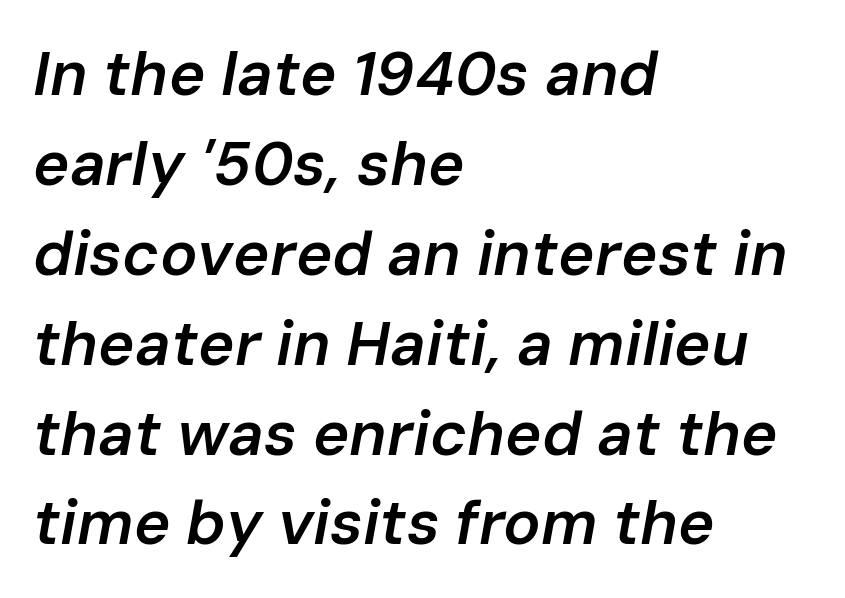
The image shows 62 px semibold type, italic (leaning right); set left-aligned, normal line spacing (1.45x), normal letter spacing, not underlined; low stroke contrast and a medium x-height.
